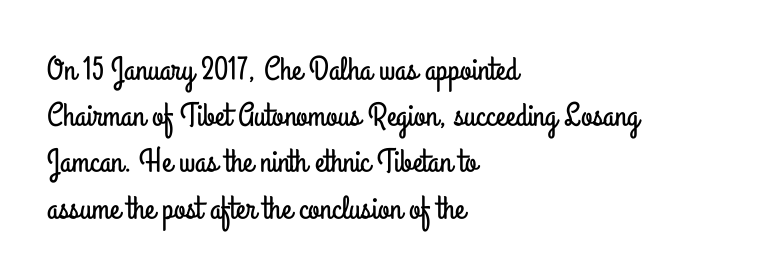
{"serif": "no", "italic": "no", "width": "condensed", "stroke_contrast": "low", "x_height": "small", "monospaced": "no", "underline": "no", "align": "left", "line_spacing": "normal", "line_spacing_ratio": 1.4, "letter_spacing": "normal", "letter_spacing_em": 0.0, "glyph_px": 33}
